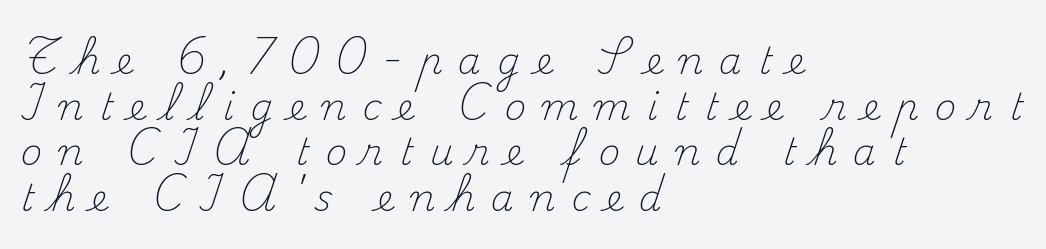
Q: Is the text bold? A: No.
Q: Is the text italic (slanted)? A: Yes.
Q: Is the typeface a serif or a sans-serif typeface? A: Serif.
Q: Is the text underlined? A: No.
Q: How is the paragraph aligned? A: Left-aligned.
Q: Is the spacing between letters normal or unusually wide? A: Unusually wide.
Q: Width (condensed, normal, or wide)? A: Normal.
Q: Stroke contrast? A: Medium.
Q: x-height? A: Small.
Q: Monospaced? A: No.
